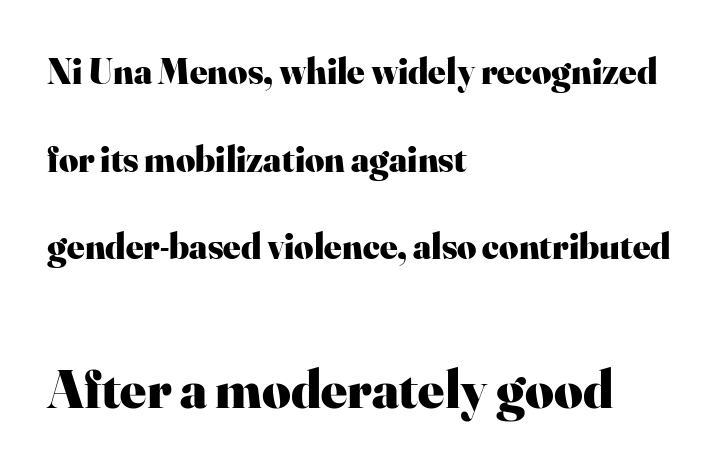
Q: Is the text bold? A: Yes.
Q: Is the text italic (slanted)? A: No, it is upright.
Q: Is the typeface a serif or a sans-serif typeface? A: Serif.
Q: Is the text underlined? A: No.
Q: How is the paragraph aligned? A: Left-aligned.
Q: Is the spacing between letters normal or unusually wide? A: Normal.
Q: Is the spacing between lines tight, normal or loose? A: Loose.
Q: Which block of text is set in a larger size, the first (top) or the second (bottom)? A: The second (bottom) one.
Q: Width (condensed, normal, or wide)? A: Normal.
Q: Stroke contrast? A: High.
Q: x-height? A: Small.
Q: Monospaced? A: No.
